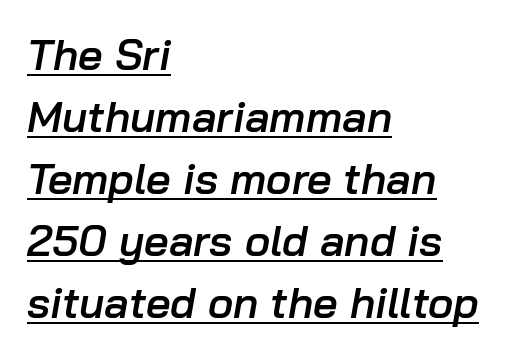
{"italic": "yes", "lean": "right", "slant_degrees": 10, "bold": "semi", "weight": "semibold", "width": "normal", "stroke_contrast": "low", "x_height": "medium", "monospaced": "no", "underline": "yes", "align": "left", "line_spacing": "normal", "line_spacing_ratio": 1.44, "letter_spacing": "normal", "letter_spacing_em": 0.0, "glyph_px": 43}
